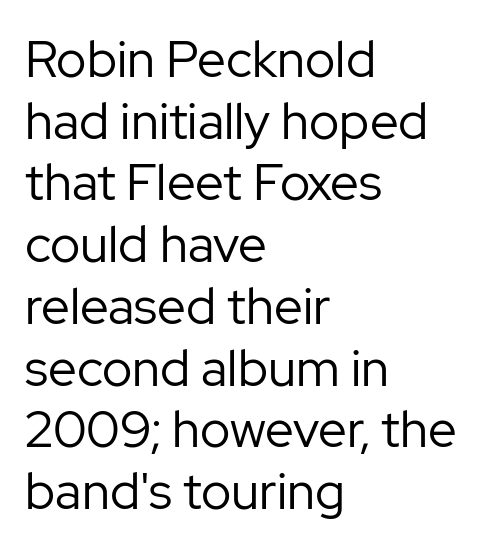
Q: Is the text bold? A: No.
Q: Is the text italic (slanted)? A: No, it is upright.
Q: Is the typeface a serif or a sans-serif typeface? A: Sans-serif.
Q: Is the text underlined? A: No.
Q: How is the paragraph aligned? A: Left-aligned.
Q: Is the spacing between letters normal or unusually wide? A: Normal.
Q: Width (condensed, normal, or wide)? A: Normal.
Q: Stroke contrast? A: Low.
Q: x-height? A: Medium.
Q: Monospaced? A: No.
